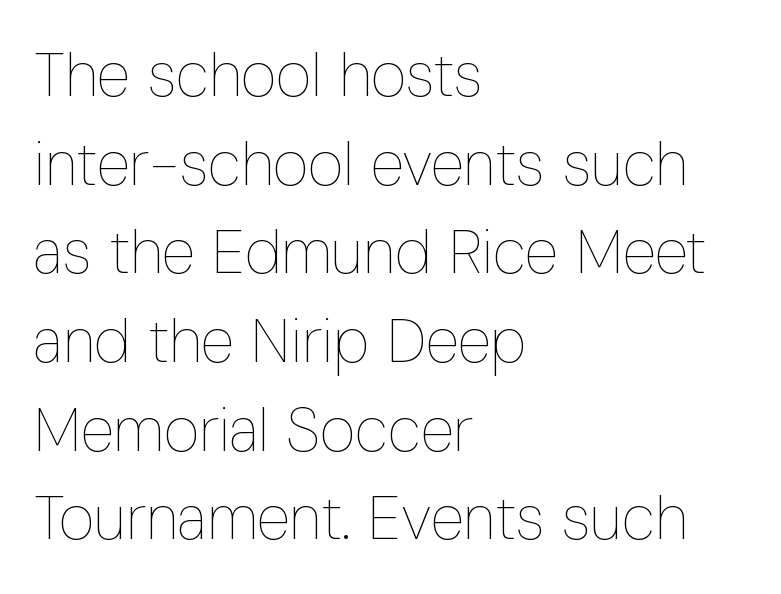
This sample has the flowing, uneven cadence of proportional lettering. Layout note: lines flush left. In terms of posture, this sample is upright. Letters have the restrained weight of plain body copy at most. Students, note that the glyphs here touch the page at normal intervals.
